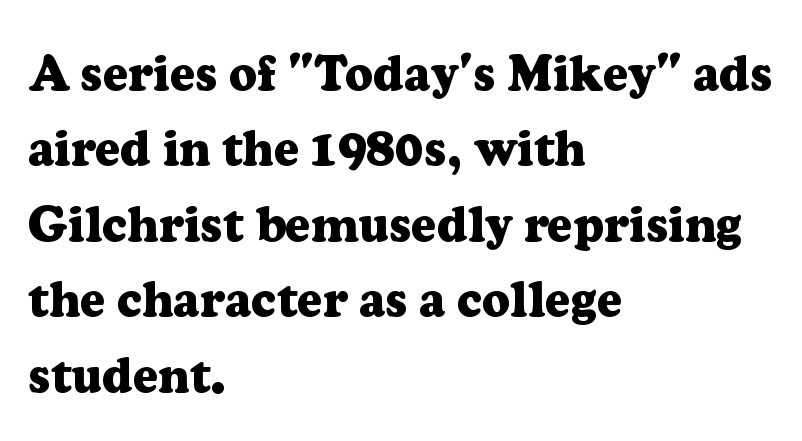
{"serif": "yes", "italic": "no", "bold": "yes", "weight": "heavy", "width": "normal", "stroke_contrast": "low", "x_height": "medium", "monospaced": "no", "underline": "no", "align": "left", "line_spacing": "normal", "line_spacing_ratio": 1.54, "letter_spacing": "normal", "letter_spacing_em": 0.0, "glyph_px": 49}
